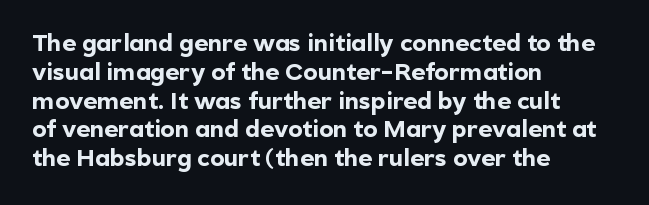
Q: Is the text bold? A: Yes.
Q: Is the text italic (slanted)? A: No, it is upright.
Q: Is the text underlined? A: No.
Q: How is the paragraph aligned? A: Left-aligned.
Q: Is the spacing between letters normal or unusually wide? A: Normal.
